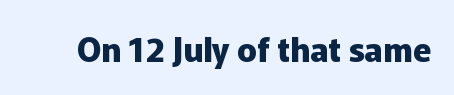
Q: Is the text bold? A: Yes.
Q: Is the text italic (slanted)? A: No, it is upright.
Q: Is the typeface a serif or a sans-serif typeface? A: Sans-serif.
Q: Is the text underlined? A: No.
Q: Is the spacing between letters normal or unusually wide? A: Normal.
Q: Width (condensed, normal, or wide)? A: Normal.
Q: Stroke contrast? A: Low.
Q: x-height? A: Medium.
Q: Monospaced? A: No.
